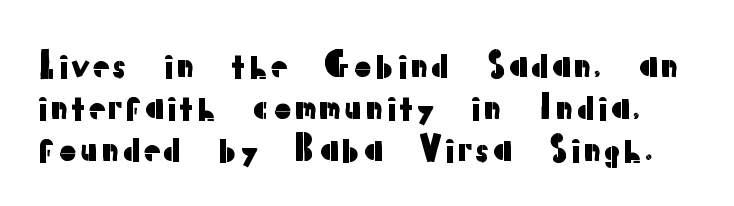
Q: Is the text italic (slanted)? A: No, it is upright.
Q: Is the typeface a serif or a sans-serif typeface? A: Sans-serif.
Q: Is the text underlined? A: No.
Q: Is the spacing between letters normal or unusually wide? A: Normal.
Q: Width (condensed, normal, or wide)? A: Normal.
Q: Stroke contrast? A: Low.
Q: x-height? A: Medium.
Q: Monospaced? A: No.
